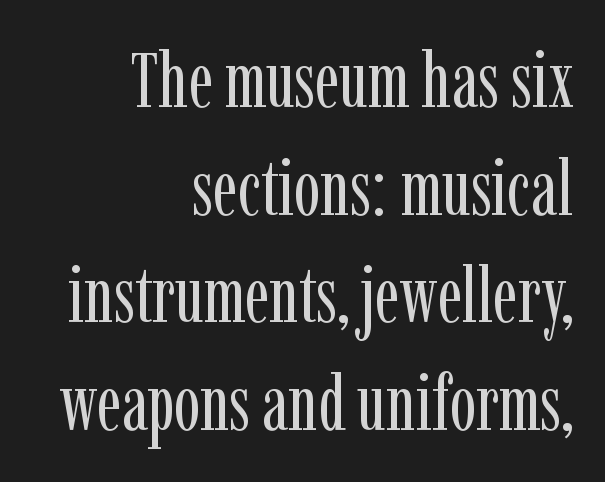
The face used here is proportionally spaced, like ordinary book or web type. A clean baseline with only descenders dipping below it. A light-to-regular cut is what we see here. The gaps between neighbouring characters are ordinary and unremarkable. The rendering shows small feet on the letterforms — a serif design. Successive baselines arrive at the customary interval.
